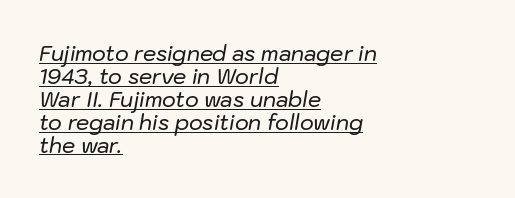
{"italic": "yes", "lean": "right", "slant_degrees": 10, "underline": "yes", "align": "left", "line_spacing": "tight", "line_spacing_ratio": 1.09, "letter_spacing": "normal", "letter_spacing_em": 0.0, "glyph_px": 21}
